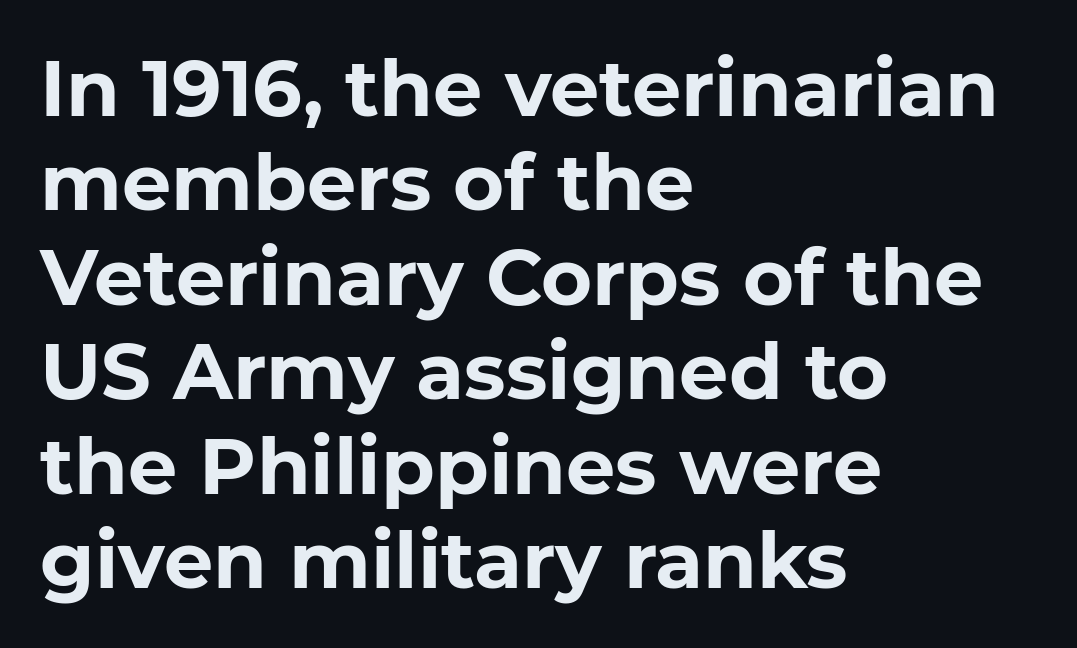
The letters stand straight up with perfectly vertical stems. These lines are rendered in a variable-pitch font. Reading down the block, your eye returns to a fixed left position each line. Lines of text with bare space underneath.
